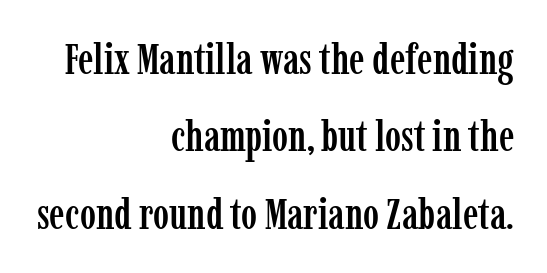
{"serif": "yes", "italic": "no", "width": "condensed", "stroke_contrast": "low", "x_height": "medium", "monospaced": "no", "underline": "no", "align": "right", "line_spacing_ratio": 1.8, "letter_spacing": "normal", "letter_spacing_em": 0.0, "glyph_px": 43}
